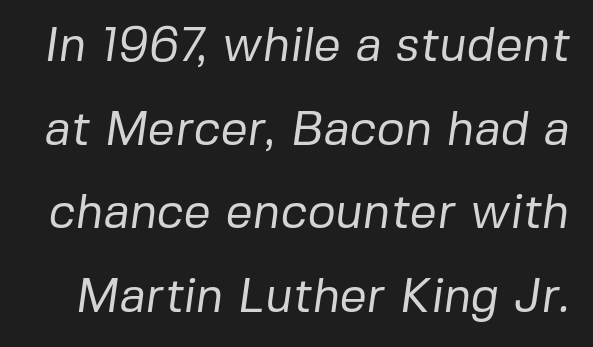
The image shows 48 px regular-weight sans-serif type; set line spacing 1.74x, normal letter spacing, not underlined; low stroke contrast and a medium x-height.
